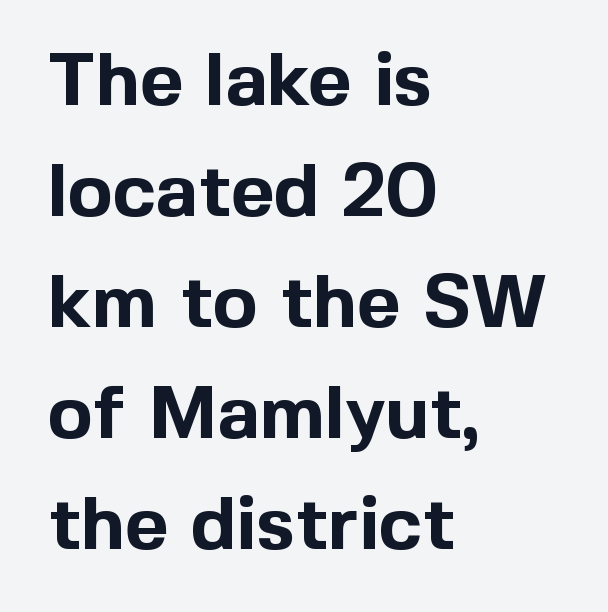
You could call the tracking neutral — neither tight nor loose. Each letter keeps its own natural width here, so spacing adapts to shape. The characters look thick and weighty, a clear bold. Teacher's note: observe the even left margin — that is flush-left alignment. Decoration check: the copy has no underline.
